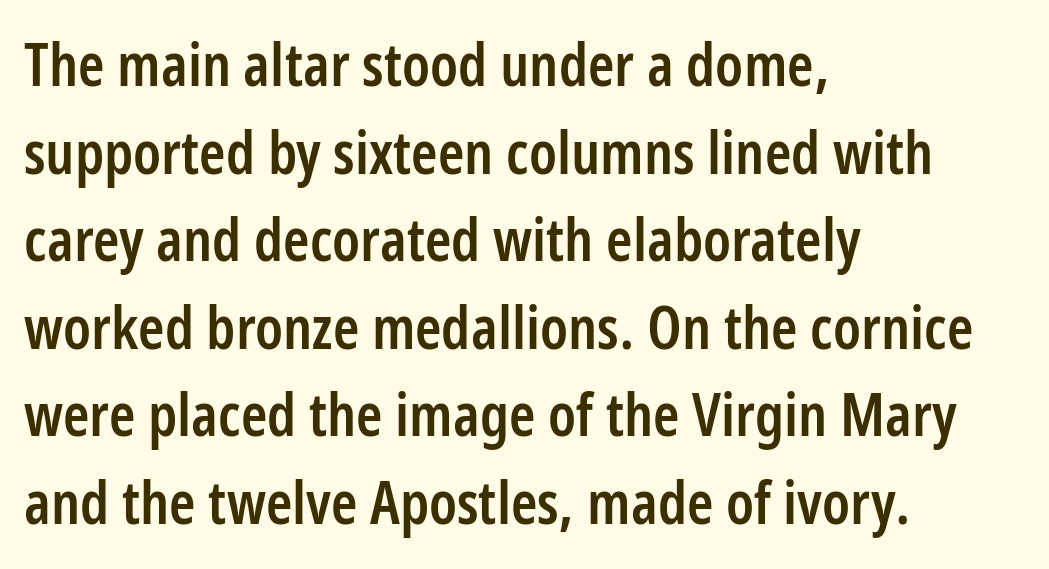
Beneath every word, the page is bare. The sample has been set in demibold, a notch under bold. Think of a printed novel: that variable character pitch is what you see here. No extra tracking has been applied to these lines.
